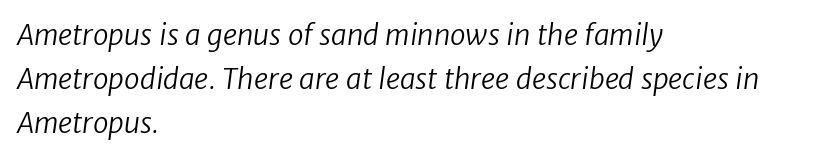
Q: Is the text bold? A: No.
Q: Is the typeface a serif or a sans-serif typeface? A: Sans-serif.
Q: Is the text underlined? A: No.
Q: How is the paragraph aligned? A: Left-aligned.
Q: Is the spacing between letters normal or unusually wide? A: Normal.
Q: Is the spacing between lines tight, normal or loose? A: Normal.
Q: Width (condensed, normal, or wide)? A: Normal.
Q: Stroke contrast? A: Low.
Q: x-height? A: Medium.
Q: Monospaced? A: No.
